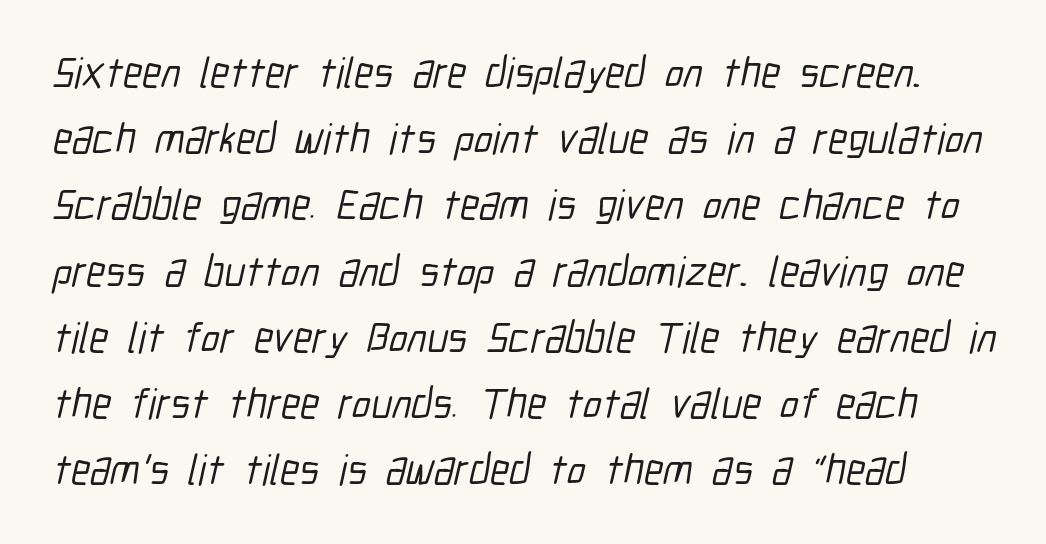
The area under the type is left untouched. The rendering shows plain stroke endings on the letterforms — a sans-serif design. The lines sit at an ordinary, default distance from one another. Note the varied advance widths — an 'i' is clearly narrower than an 'm'. Students, note that the glyphs here touch the page at normal intervals.
